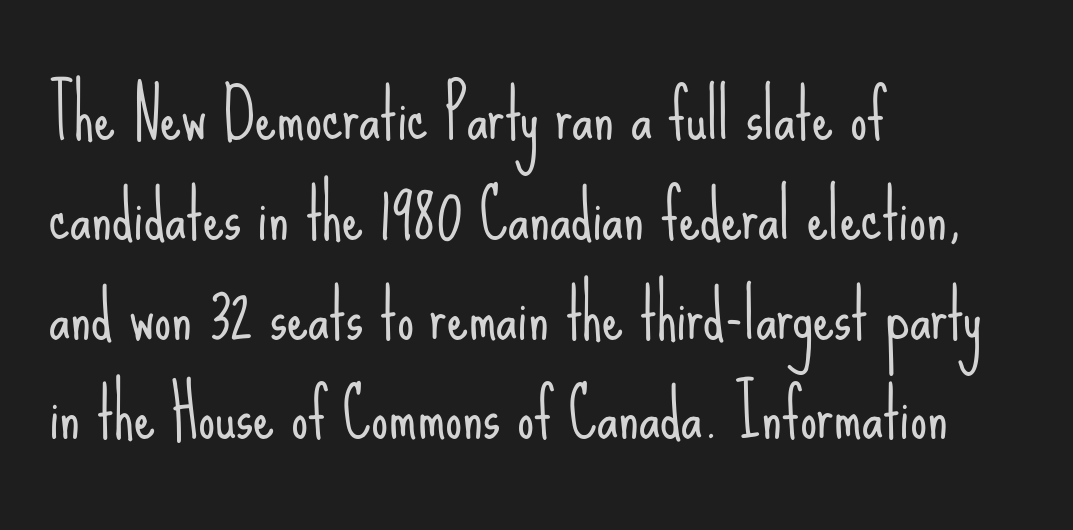
Q: Is the text bold? A: No.
Q: Is the text italic (slanted)? A: No, it is upright.
Q: Is the typeface a serif or a sans-serif typeface? A: Sans-serif.
Q: Is the text underlined? A: No.
Q: How is the paragraph aligned? A: Left-aligned.
Q: Is the spacing between letters normal or unusually wide? A: Normal.
Q: Is the spacing between lines tight, normal or loose? A: Normal.
Q: Width (condensed, normal, or wide)? A: Condensed.
Q: Stroke contrast? A: Low.
Q: x-height? A: Small.
Q: Monospaced? A: No.
